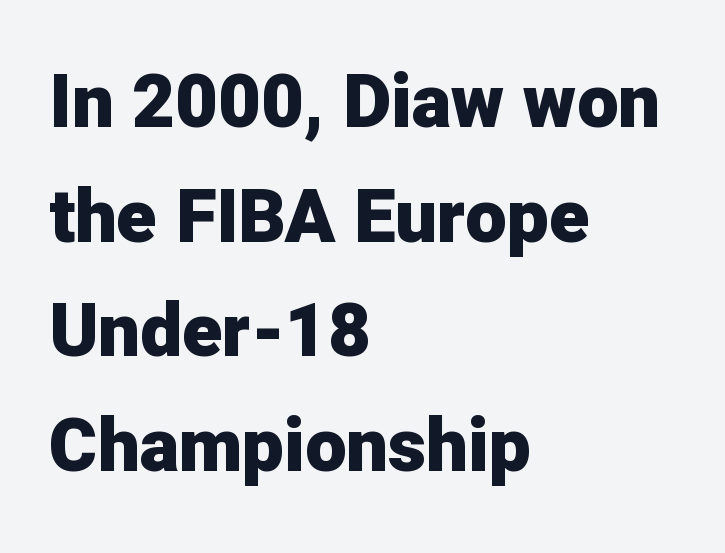
Q: Is the text bold? A: Yes.
Q: Is the text italic (slanted)? A: No, it is upright.
Q: Is the typeface a serif or a sans-serif typeface? A: Sans-serif.
Q: Is the text underlined? A: No.
Q: How is the paragraph aligned? A: Left-aligned.
Q: Is the spacing between letters normal or unusually wide? A: Normal.
Q: Is the spacing between lines tight, normal or loose? A: Normal.
Q: Width (condensed, normal, or wide)? A: Normal.
Q: Stroke contrast? A: Low.
Q: x-height? A: Medium.
Q: Monospaced? A: No.
